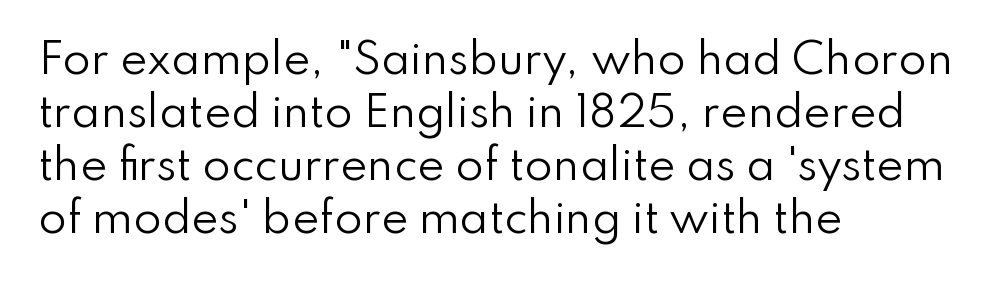
{"serif": "no", "italic": "no", "bold": "no", "weight": "regular", "width": "normal", "stroke_contrast": "low", "x_height": "small", "monospaced": "no", "underline": "no", "align": "left", "line_spacing": "normal", "line_spacing_ratio": 1.29, "letter_spacing": "normal", "letter_spacing_em": 0.0, "glyph_px": 41}
